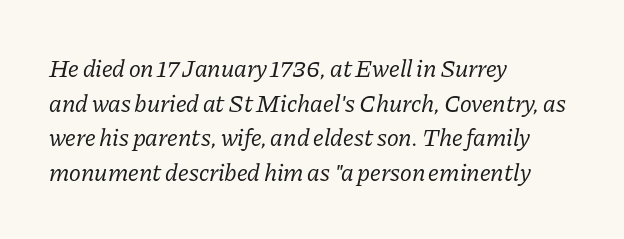
The image shows 25 px text type, italic (leaning right); set left-aligned, normal line spacing (1.39x), normal letter spacing, not underlined.
